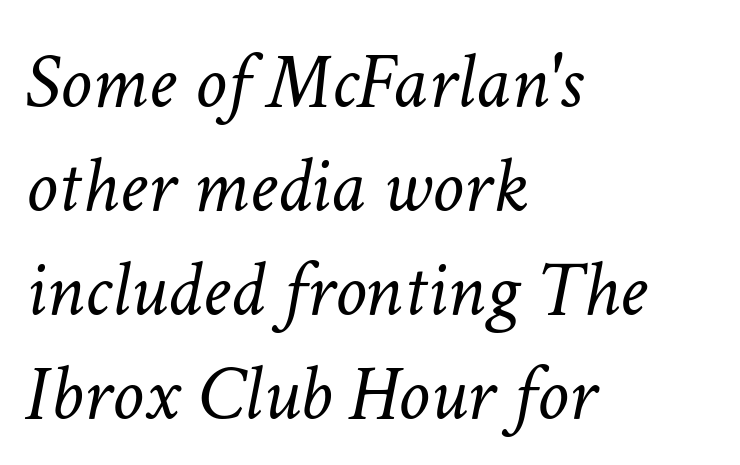
Q: Is the text bold? A: No.
Q: Is the text italic (slanted)? A: Yes, it leans right by about 11 degrees.
Q: Is the text underlined? A: No.
Q: How is the paragraph aligned? A: Left-aligned.
Q: Is the spacing between letters normal or unusually wide? A: Normal.
Q: Is the spacing between lines tight, normal or loose? A: Normal.
Q: Width (condensed, normal, or wide)? A: Normal.
Q: Stroke contrast? A: Low.
Q: x-height? A: Medium.
Q: Monospaced? A: No.
